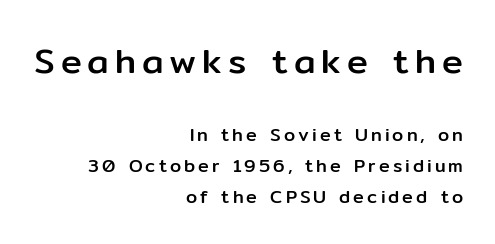
The image shows 35 px sans-serif type, upright; set right-aligned, line spacing 1.72x, not underlined; the first (top) block is 1.94x larger; low stroke contrast and a medium x-height.
